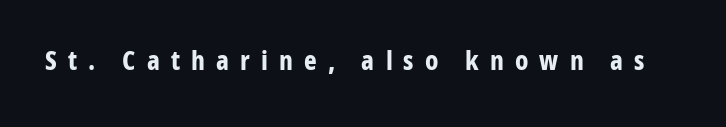
Q: Is the text bold? A: Yes.
Q: Is the text italic (slanted)? A: No, it is upright.
Q: Is the text underlined? A: No.
Q: Is the spacing between letters normal or unusually wide? A: Unusually wide.
